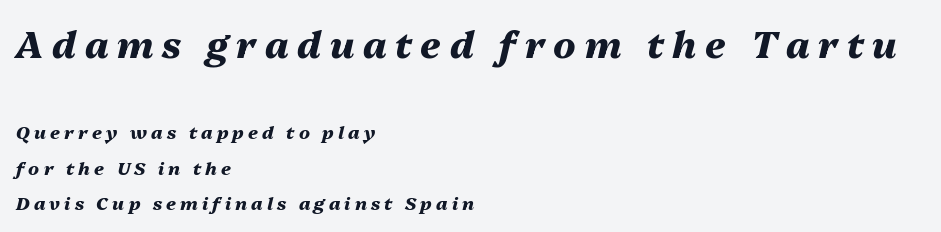
The image shows 37 px heavy type, italic (leaning right); set left-aligned, loose line spacing (1.97x), unusually wide letter spacing (+0.23 em), not underlined; the first (top) block is 2.06x larger; medium stroke contrast and a medium x-height.
